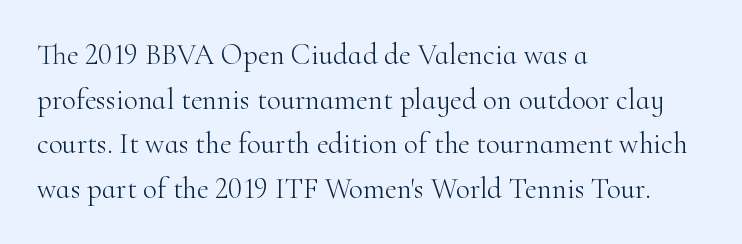
The specimen omits any rule beneath the text block's lines. Summary of weight: not heavy and not bold. Words appear dense and cohesive because spacing is normal. Leading: standard. Regarding serifs, this sample has them. Characters remain perfectly vertical along every line.
